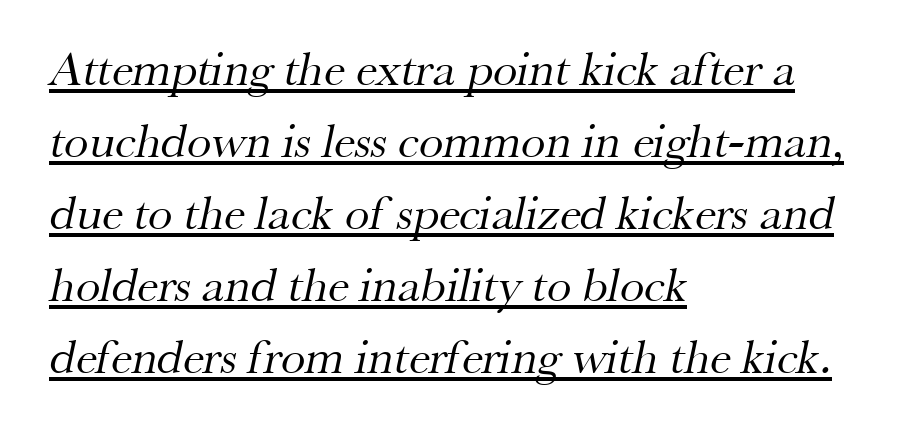
The lettering is marked with a stroke running underneath it. The type family on display is of the serif kind. Quick note: interline space is typical. The rendering uses natural spacing where letterforms have individual widths.
